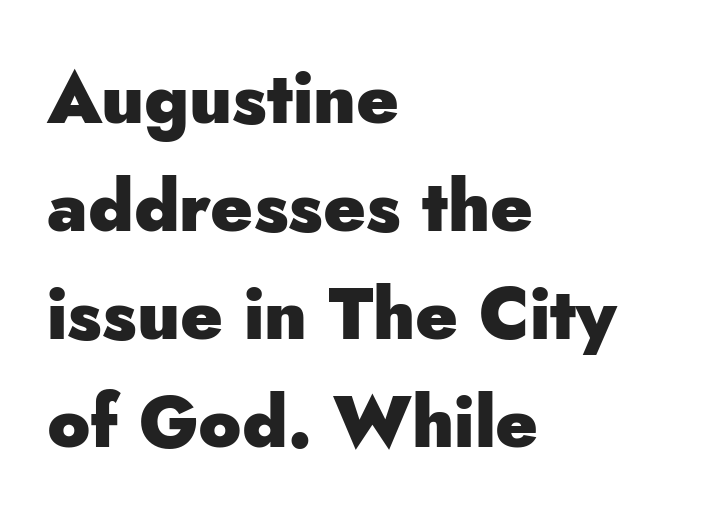
Descender tails drop into unmarked territory. In terms of letterform style, serifs are entirely absent. Which margin do the lines hug? The left one — the right edge is uneven. You'd pick this weight for a headline — it's a proper bold. Caption: standard tracking, unaltered. The letters stand upright; this is a roman face.
